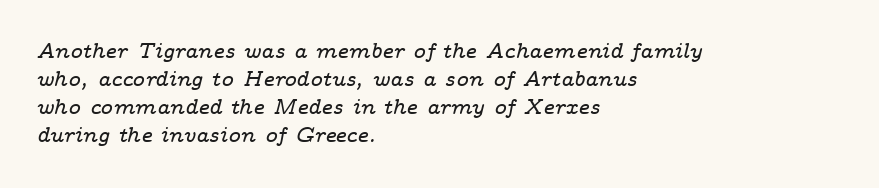
Q: Is the text italic (slanted)? A: Yes, it leans right by about 14 degrees.
Q: Is the text underlined? A: No.
Q: How is the paragraph aligned? A: Left-aligned.
Q: Is the spacing between letters normal or unusually wide? A: Normal.
Q: Is the spacing between lines tight, normal or loose? A: Normal.
